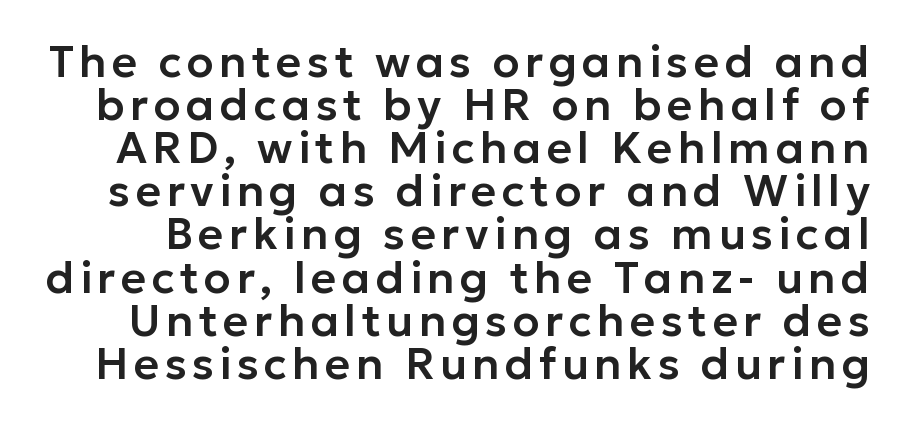
Q: Is the text italic (slanted)? A: No, it is upright.
Q: Is the typeface a serif or a sans-serif typeface? A: Sans-serif.
Q: Is the text underlined? A: No.
Q: Is the spacing between lines tight, normal or loose? A: Tight.
Q: Width (condensed, normal, or wide)? A: Normal.
Q: Stroke contrast? A: Low.
Q: x-height? A: Medium.
Q: Monospaced? A: No.
